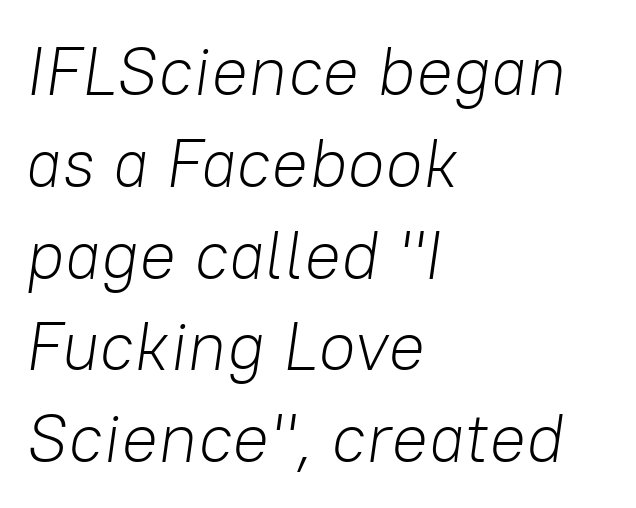
The image shows 69 px light type, italic (leaning right); set left-aligned, normal line spacing (1.33x), normal letter spacing, not underlined; low stroke contrast and a medium x-height.
